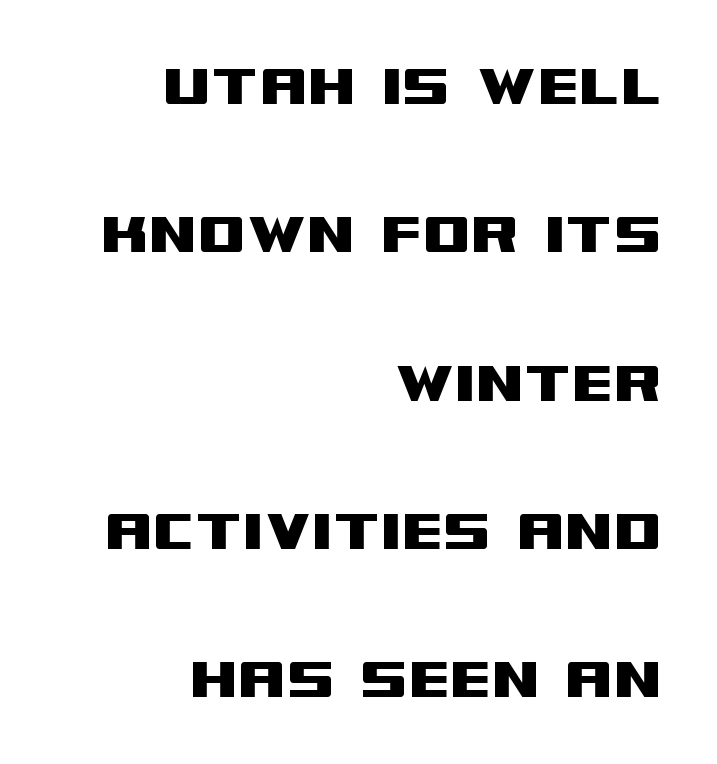
Each new line begins a long way beneath the previous one. A typesetter would call this proportional, since set widths differ per character. Characters follow at the spacing the type designer built in. Every stem runs plumb, perpendicular to the baseline.
